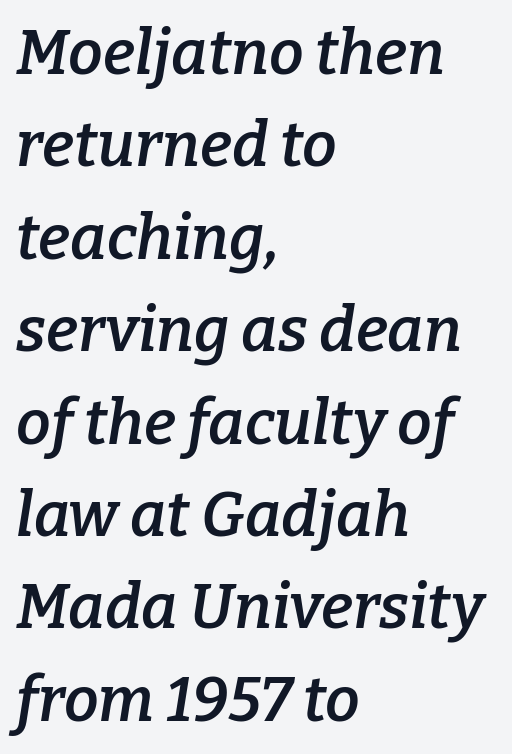
Compared with a centered layout, this one pins lines to the left instead. Observe the ordinary spacing: letters are neighbours, not strangers. These lines were composed using italics. Old-style or modern, the face here clearly has serifs. Each letter keeps its own natural width here, so spacing adapts to shape.
